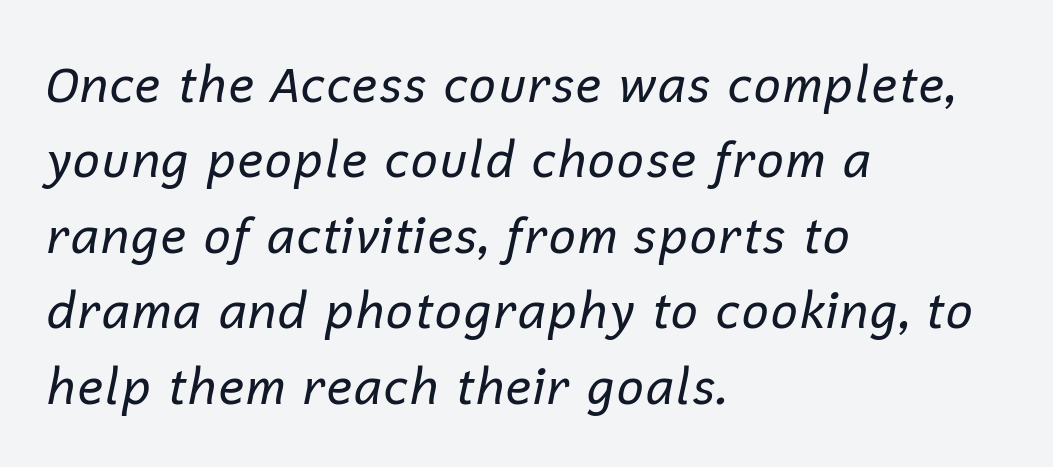
Q: Is the text bold? A: No.
Q: Is the text italic (slanted)? A: Yes, it leans right by about 12 degrees.
Q: Is the text underlined? A: No.
Q: How is the paragraph aligned? A: Left-aligned.
Q: Is the spacing between letters normal or unusually wide? A: Normal.
Q: Is the spacing between lines tight, normal or loose? A: Normal.
Q: Width (condensed, normal, or wide)? A: Normal.
Q: Stroke contrast? A: Low.
Q: x-height? A: Medium.
Q: Monospaced? A: No.
